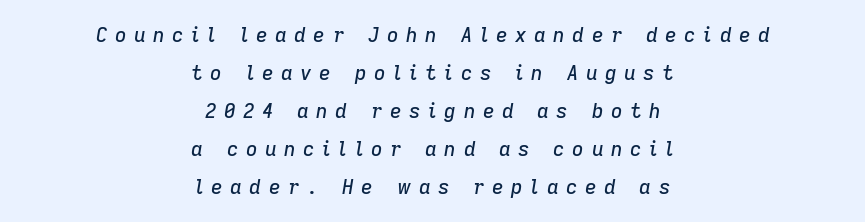
You can tell it's italic because the verticals aren't actually vertical. A typesetter would call this leading open, well beyond the default. Substantial extra tracking has been applied to these lines. Has an underline been added? It has not. Caption: multi-line text, centered on the measure.
